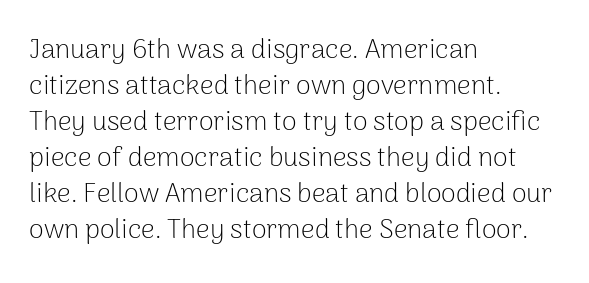
A clean baseline with only descenders dipping below it. The letters stand upright; this is a roman face. The letterforms sit shoulder to shoulder at normal distance. The compositor pushed each line to the left boundary.
